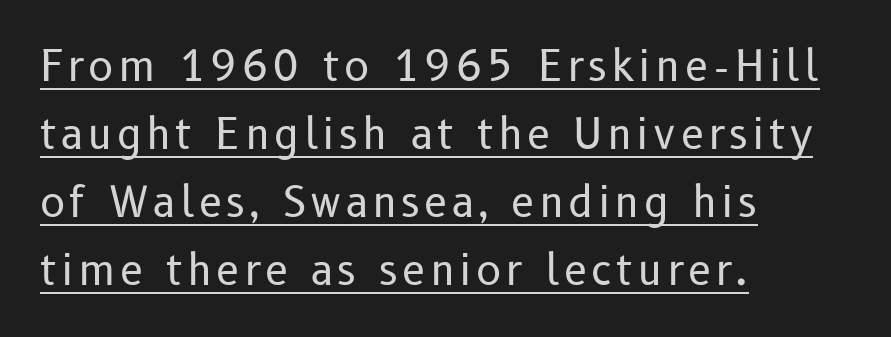
The image shows 42 px regular-weight sans-serif type, upright; set left-aligned, normal line spacing (1.62x), underlined; low stroke contrast and a medium x-height.
